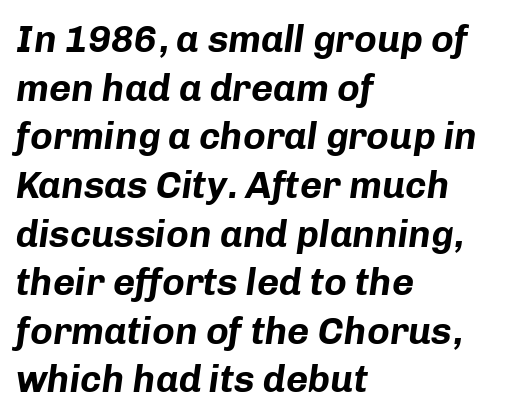
{"italic": "yes", "lean": "right", "slant_degrees": 8, "bold": "yes", "weight": "bold", "width": "normal", "stroke_contrast": "low", "x_height": "medium", "monospaced": "no", "underline": "no", "align": "left", "line_spacing": "normal", "line_spacing_ratio": 1.28, "letter_spacing": "normal", "letter_spacing_em": 0.0, "glyph_px": 38}
